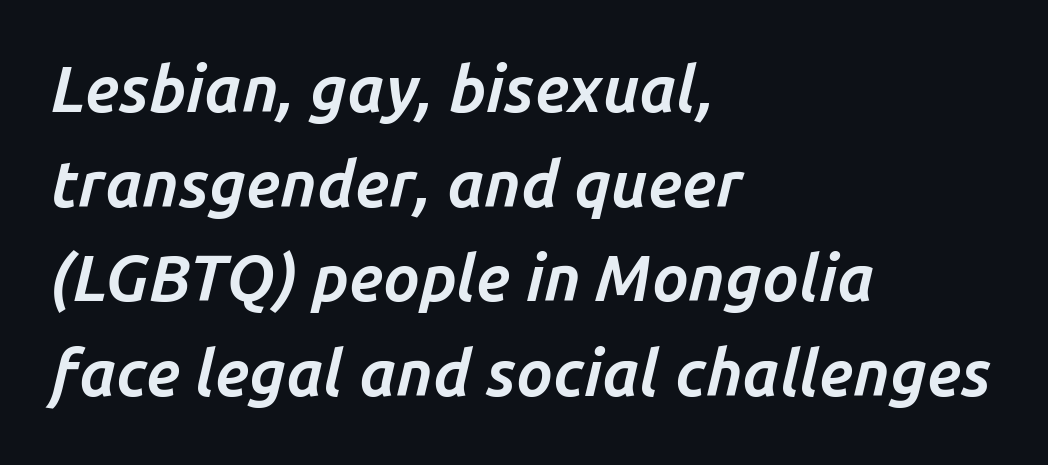
Q: Is the text bold? A: Yes.
Q: Is the text italic (slanted)? A: Yes, it leans right by about 14 degrees.
Q: Is the text underlined? A: No.
Q: How is the paragraph aligned? A: Left-aligned.
Q: Is the spacing between letters normal or unusually wide? A: Normal.
Q: Is the spacing between lines tight, normal or loose? A: Normal.
Q: Width (condensed, normal, or wide)? A: Normal.
Q: Stroke contrast? A: Low.
Q: x-height? A: Medium.
Q: Monospaced? A: No.
